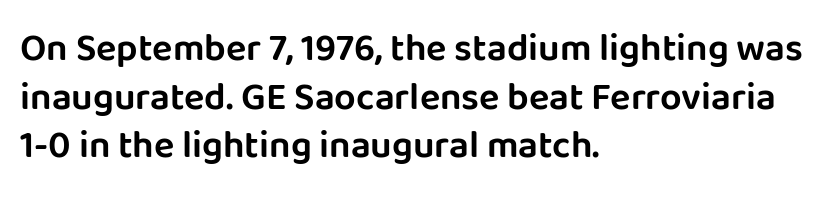
The image shows 38 px sans-serif type, upright; set left-aligned, normal line spacing (1.28x), normal letter spacing, not underlined; low stroke contrast and a large x-height.
